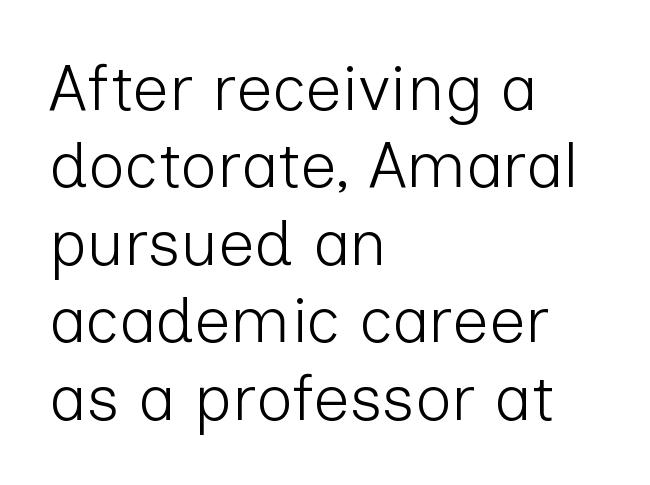
To sum up the face: it is a sans, with no serifs. Glyph-to-glyph distance matches everyday printed text. Nothing heavy about these letters — not bold at all. Notice how the passage keeps a crisp vertical edge on the left only. Varying glyph widths throughout — classic text-font behaviour.
